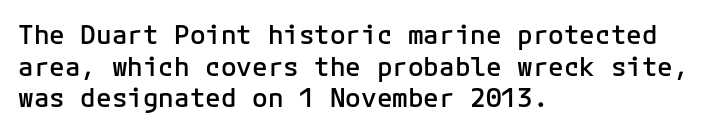
{"italic": "no", "bold": "semi", "underline": "no", "align": "left", "line_spacing_ratio": 1.22, "letter_spacing": "normal", "letter_spacing_em": 0.0, "glyph_px": 26}
